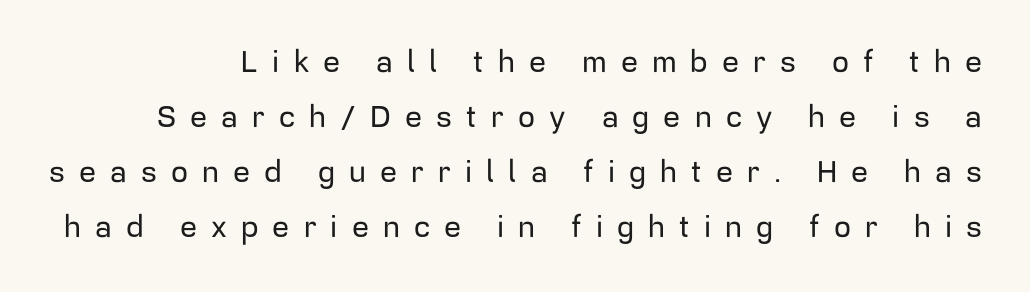
The image shows 30 px sans-serif type, upright; set right-aligned, line spacing 1.83x, unusually wide letter spacing (+0.47 em), not underlined; low stroke contrast and a medium x-height.
